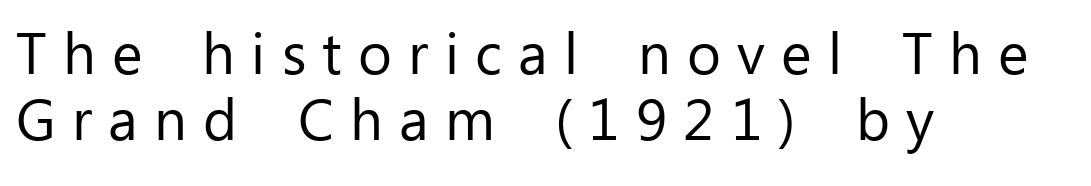
{"serif": "no", "italic": "no", "bold": "no", "weight": "regular", "width": "normal", "stroke_contrast": "low", "x_height": "medium", "monospaced": "no", "underline": "no", "align": "left", "line_spacing": "tight", "line_spacing_ratio": 1.14, "letter_spacing": "wide", "letter_spacing_em": 0.28, "glyph_px": 58}
